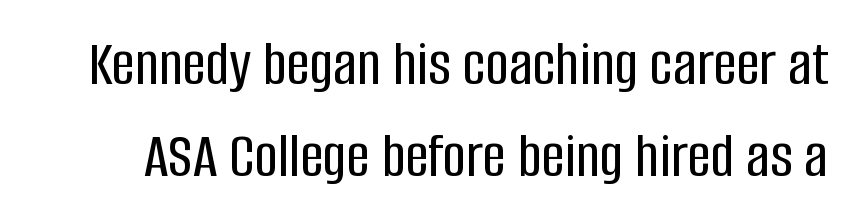
{"serif": "no", "italic": "no", "width": "condensed", "stroke_contrast": "low", "x_height": "large", "monospaced": "no", "underline": "no", "line_spacing": "normal", "line_spacing_ratio": 1.41, "letter_spacing": "normal", "letter_spacing_em": 0.0, "glyph_px": 65}
